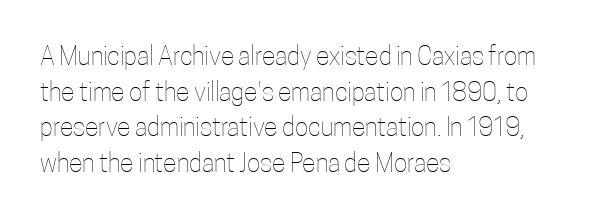
No word sits above an underline. These lines stack with their left ends in a neat column. The line-height multiplier appears to be the usual default. Ordinary non-slanted type is in use. Students, note that the glyphs here touch the page at normal intervals.
